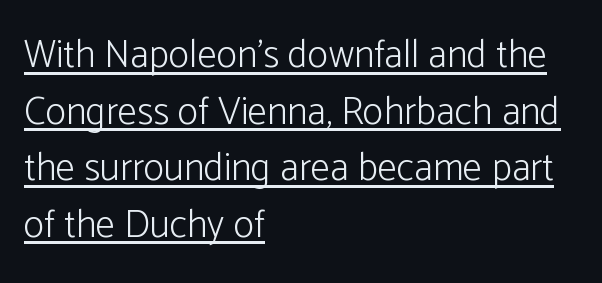
{"serif": "no", "italic": "no", "bold": "no", "weight": "light", "width": "normal", "stroke_contrast": "low", "x_height": "medium", "monospaced": "no", "underline": "yes", "align": "left", "line_spacing": "normal", "line_spacing_ratio": 1.45, "letter_spacing": "normal", "letter_spacing_em": 0.0, "glyph_px": 39}
